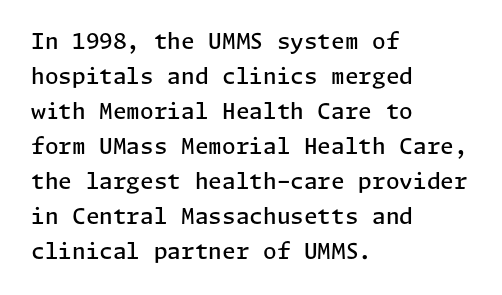
The image shows 22 px text type, upright; set left-aligned, normal line spacing (1.59x), normal letter spacing, not underlined.
